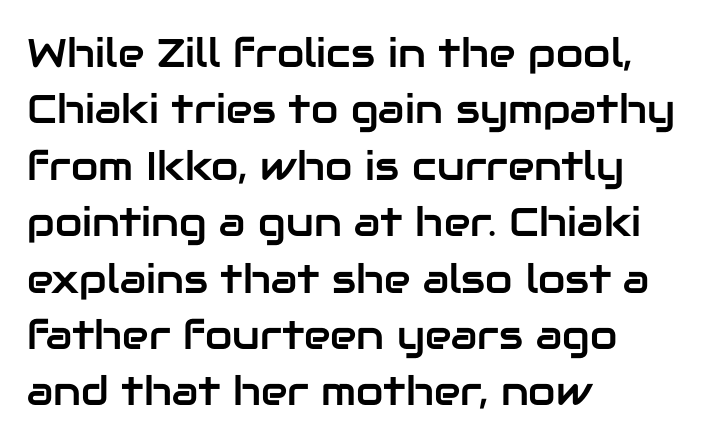
The zone under the glyphs is completely vacant. Baseline-to-baseline distance is the conventional proportion of letter height. A student would call this left alignment; a typographer would say flush left, rag right. Classification — sans serif. No italicization has been applied; the sample stays upright.
